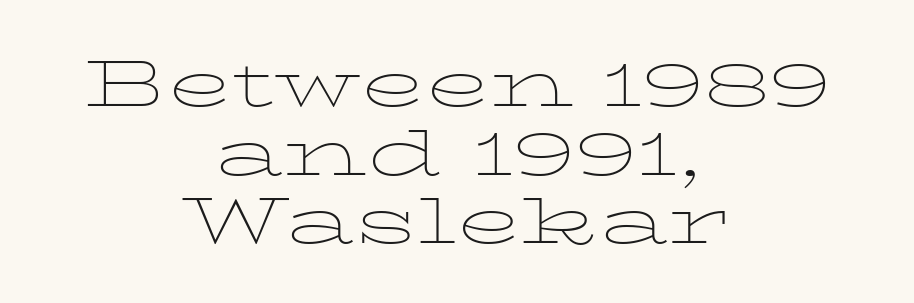
The image shows 66 px thin, wide serif type, upright; set centered, tight line spacing (1.04x), normal letter spacing, not underlined; low stroke contrast and a medium x-height.
